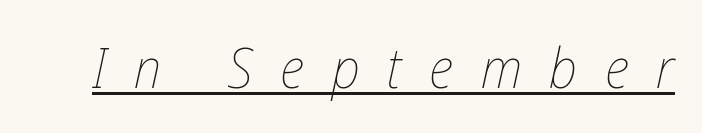
{"italic": "yes", "lean": "right", "slant_degrees": 12, "bold": "no", "weight": "thin", "width": "condensed", "stroke_contrast": "low", "x_height": "medium", "monospaced": "no", "underline": "yes", "letter_spacing": "wide", "letter_spacing_em": 0.49, "glyph_px": 56}
